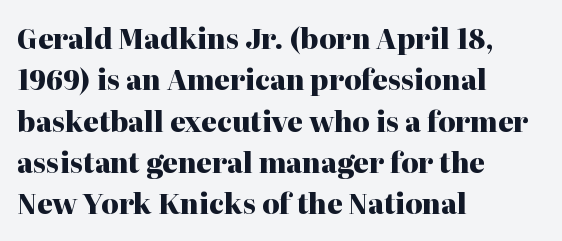
{"italic": "no", "bold": "yes", "underline": "no", "align": "left", "line_spacing": "normal", "line_spacing_ratio": 1.53, "letter_spacing": "normal", "letter_spacing_em": 0.0, "glyph_px": 27}
